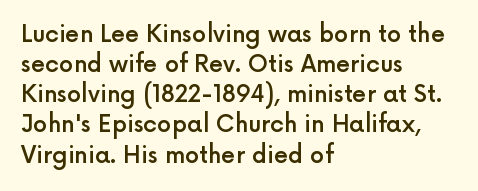
{"italic": "no", "bold": "semi", "underline": "no", "align": "left", "line_spacing": "normal", "line_spacing_ratio": 1.31, "letter_spacing": "normal", "letter_spacing_em": 0.0, "glyph_px": 23}
